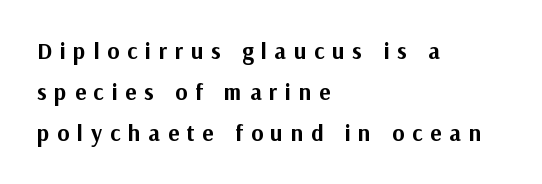
Q: Is the text bold? A: Yes.
Q: Is the text italic (slanted)? A: No, it is upright.
Q: Is the text underlined? A: No.
Q: How is the paragraph aligned? A: Left-aligned.
Q: Is the spacing between letters normal or unusually wide? A: Unusually wide.
